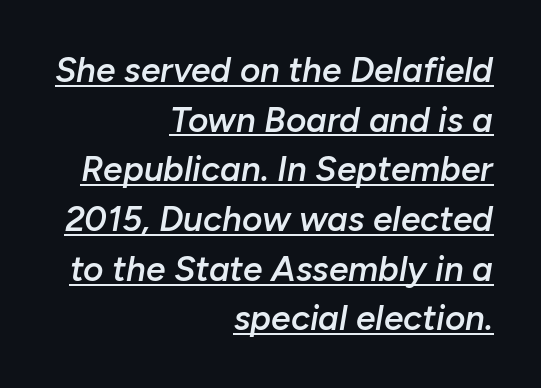
Does the lettering tilt? It does — this is italic. This sample has the flowing, uneven cadence of proportional lettering. The passage shown stacks its lines at a standard gap. The sample's only ornament is a line tracing under the words.
